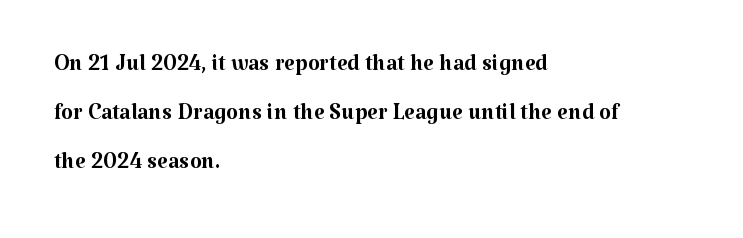
The strokes are not fattened; the text isn't bold. Normally led — the rows are evenly, conventionally spaced. The glyphs are unaccompanied by any horizontal stroke below them. The face used here is rendered with its standard letterfit. The designer went with a serif here, giving each stem small feet.
